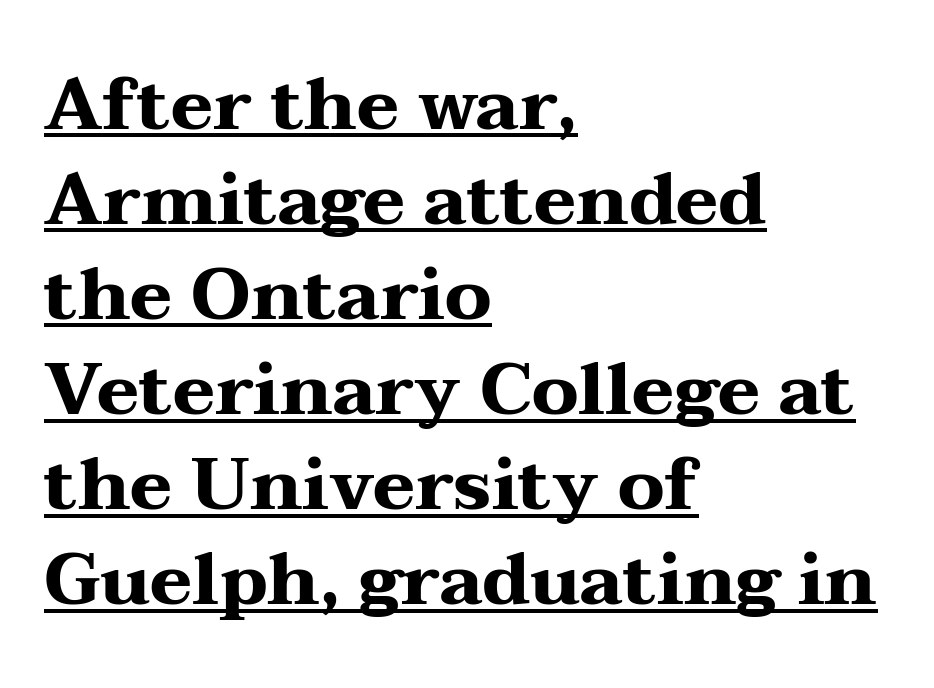
{"serif": "yes", "italic": "no", "bold": "yes", "weight": "heavy", "width": "wide", "stroke_contrast": "medium", "x_height": "medium", "monospaced": "no", "underline": "yes", "align": "left", "line_spacing": "normal", "line_spacing_ratio": 1.32, "letter_spacing": "normal", "letter_spacing_em": 0.0, "glyph_px": 72}
